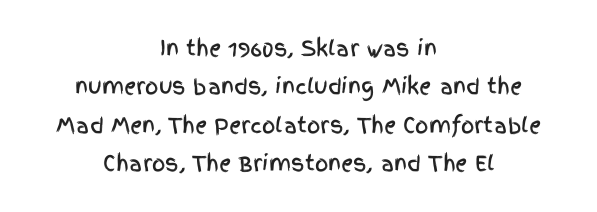
{"italic": "no", "underline": "no", "align": "center", "line_spacing_ratio": 1.83, "letter_spacing": "normal", "letter_spacing_em": 0.0, "glyph_px": 21}
